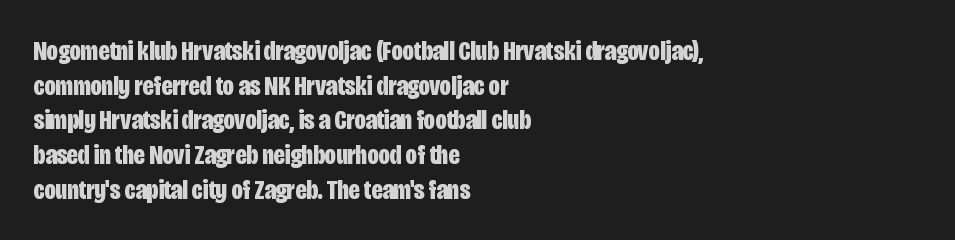
The image shows 28 px bold, condensed sans-serif type, upright; set left-aligned, line spacing 1.24x, normal letter spacing, not underlined; low stroke contrast and a large x-height.
